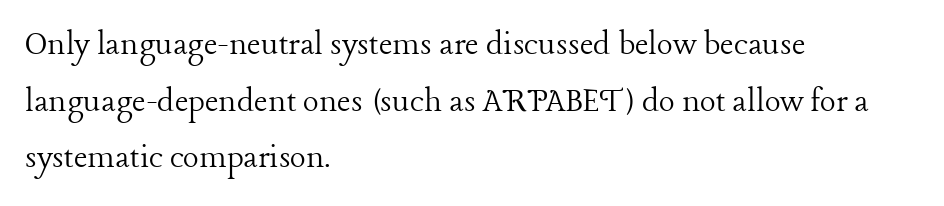
The image shows 37 px light serif type, upright; set left-aligned, normal line spacing (1.53x), normal letter spacing, not underlined; low stroke contrast and a medium x-height.
